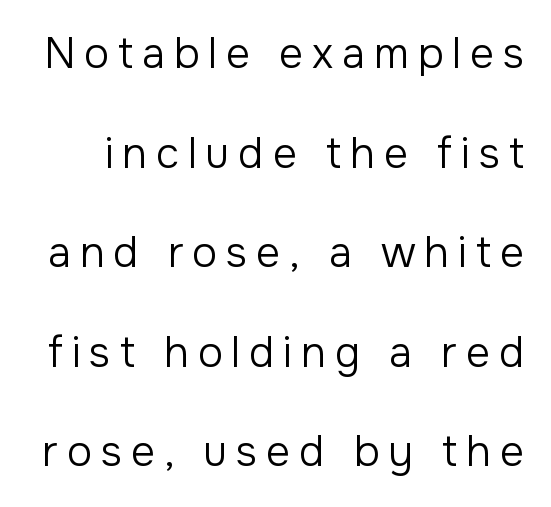
The image shows 42 px regular-weight sans-serif type, upright; set loose line spacing (2.37x), unusually wide letter spacing (+0.21 em), not underlined; low stroke contrast and a medium x-height.
